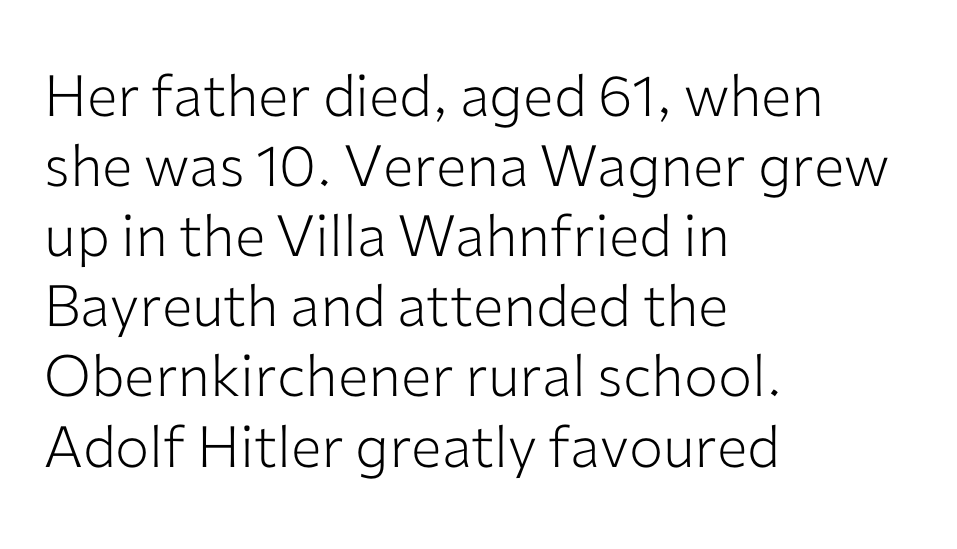
The image shows 57 px light sans-serif type, upright; set left-aligned, line spacing 1.23x, normal letter spacing, not underlined; low stroke contrast and a medium x-height.
